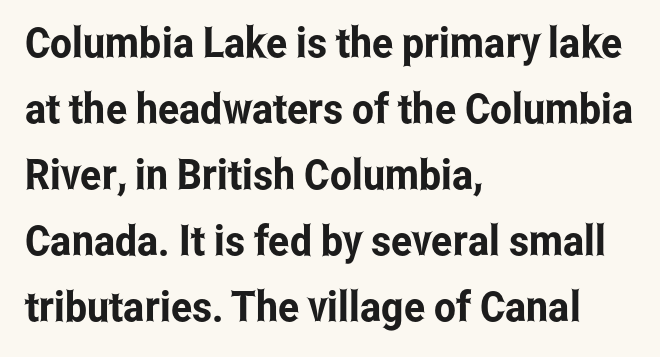
The image shows 42 px condensed sans-serif type, upright; set left-aligned, normal line spacing (1.57x), normal letter spacing, not underlined; low stroke contrast and a medium x-height.
